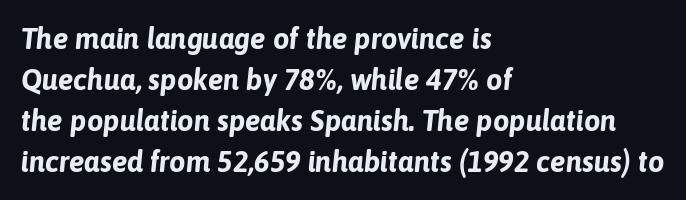
The image shows 29 px bold type, italic (leaning right); set left-aligned, normal line spacing (1.41x), normal letter spacing, not underlined; low stroke contrast and a medium x-height.
